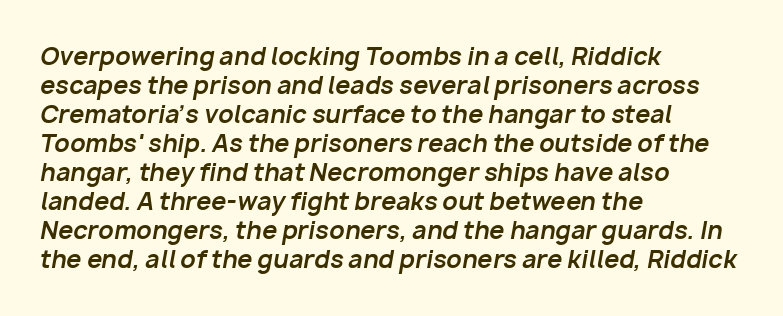
The face used here has the dense, thick strokes of a bold. The compositor pushed each line to the left boundary. Does extra space separate the letters? No, they use regular spacing. Tall strokes in this sample are angled rather than plumb.
